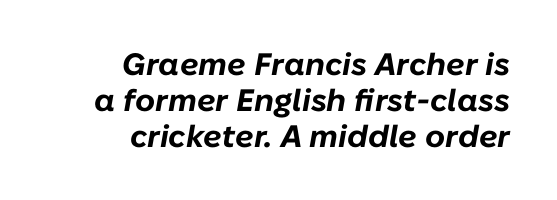
{"italic": "yes", "lean": "right", "slant_degrees": 10, "bold": "yes", "weight": "bold", "width": "normal", "stroke_contrast": "low", "x_height": "medium", "monospaced": "no", "underline": "no", "align": "right", "line_spacing_ratio": 1.16, "letter_spacing": "normal", "letter_spacing_em": 0.0, "glyph_px": 31}
